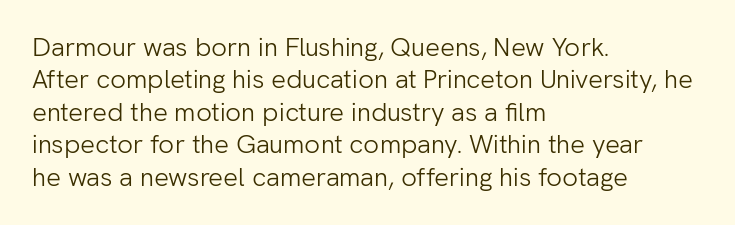
The image shows 26 px text type, upright; set left-aligned, normal line spacing (1.25x), normal letter spacing, not underlined.
